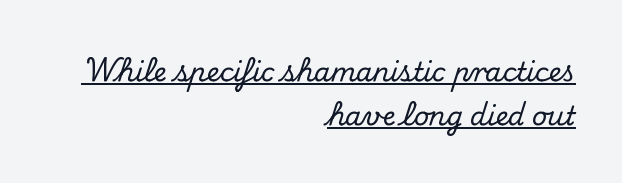
The image shows 26 px text type; set right-aligned, line spacing 1.71x, normal letter spacing, underlined.
